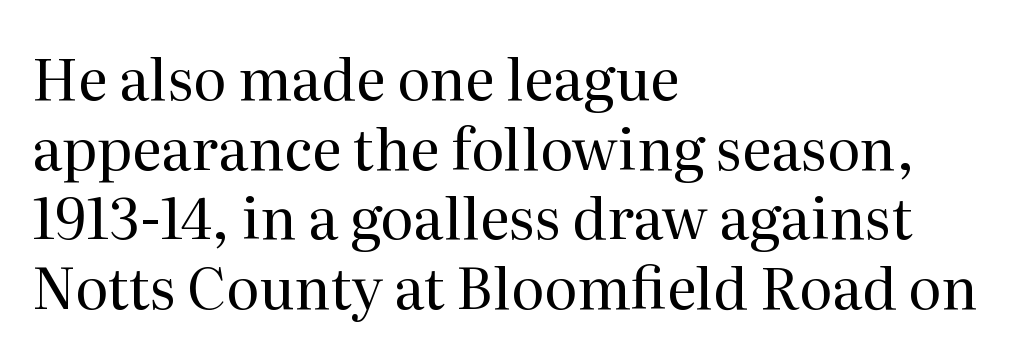
Q: Is the text bold? A: No.
Q: Is the text italic (slanted)? A: No, it is upright.
Q: Is the typeface a serif or a sans-serif typeface? A: Serif.
Q: Is the text underlined? A: No.
Q: How is the paragraph aligned? A: Left-aligned.
Q: Is the spacing between letters normal or unusually wide? A: Normal.
Q: Width (condensed, normal, or wide)? A: Normal.
Q: Stroke contrast? A: Medium.
Q: x-height? A: Medium.
Q: Monospaced? A: No.
